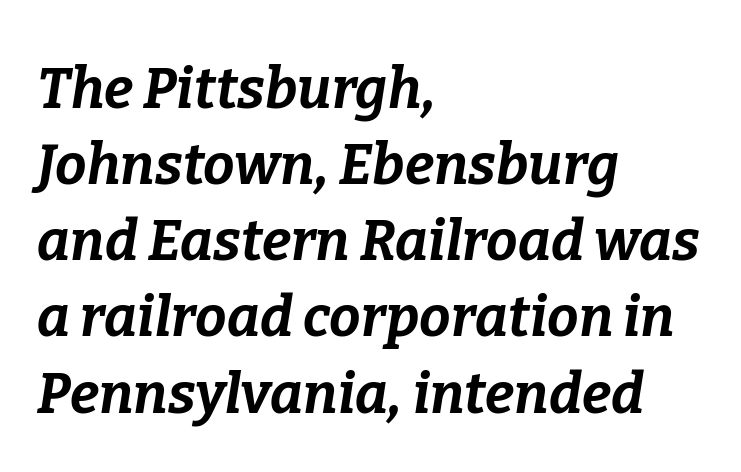
Q: Is the text bold? A: Yes.
Q: Is the text italic (slanted)? A: Yes, it leans right by about 9 degrees.
Q: Is the text underlined? A: No.
Q: How is the paragraph aligned? A: Left-aligned.
Q: Is the spacing between letters normal or unusually wide? A: Normal.
Q: Is the spacing between lines tight, normal or loose? A: Normal.
Q: Width (condensed, normal, or wide)? A: Normal.
Q: Stroke contrast? A: Low.
Q: x-height? A: Medium.
Q: Monospaced? A: No.
